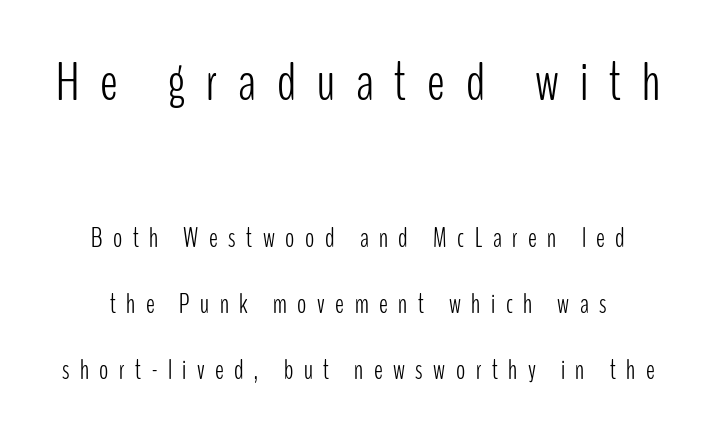
Q: Is the text bold? A: No.
Q: Is the text italic (slanted)? A: No, it is upright.
Q: Is the typeface a serif or a sans-serif typeface? A: Sans-serif.
Q: Is the text underlined? A: No.
Q: Is the spacing between letters normal or unusually wide? A: Unusually wide.
Q: Is the spacing between lines tight, normal or loose? A: Loose.
Q: Which block of text is set in a larger size, the first (top) or the second (bottom)? A: The first (top) one.
Q: Width (condensed, normal, or wide)? A: Condensed.
Q: Stroke contrast? A: Low.
Q: x-height? A: Medium.
Q: Monospaced? A: No.
